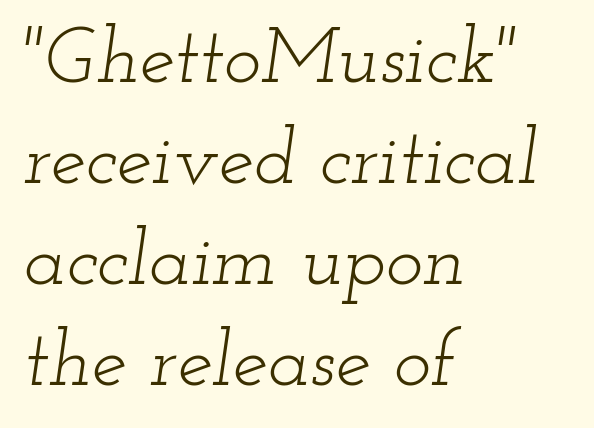
{"serif": "yes", "italic": "yes", "lean": "right", "slant_degrees": 12, "bold": "no", "weight": "light", "width": "wide", "stroke_contrast": "low", "x_height": "small", "monospaced": "no", "underline": "no", "align": "left", "line_spacing": "normal", "line_spacing_ratio": 1.28, "letter_spacing": "normal", "letter_spacing_em": 0.0, "glyph_px": 79}
